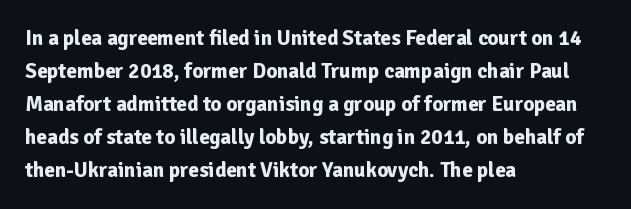
{"italic": "no", "bold": "yes", "underline": "no", "align": "left", "line_spacing": "normal", "line_spacing_ratio": 1.57, "letter_spacing": "normal", "letter_spacing_em": 0.0, "glyph_px": 21}
